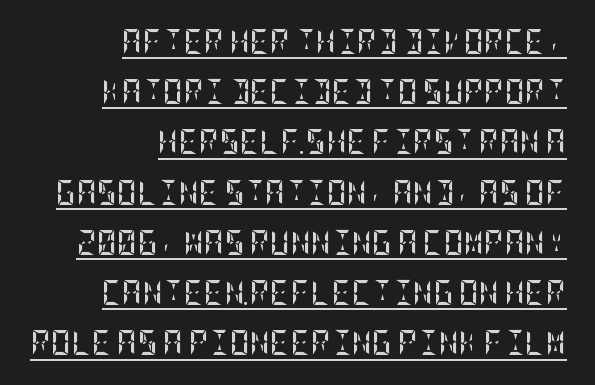
The image shows 25 px bold type, upright; set right-aligned, loose line spacing (2.01x), normal letter spacing, underlined.
